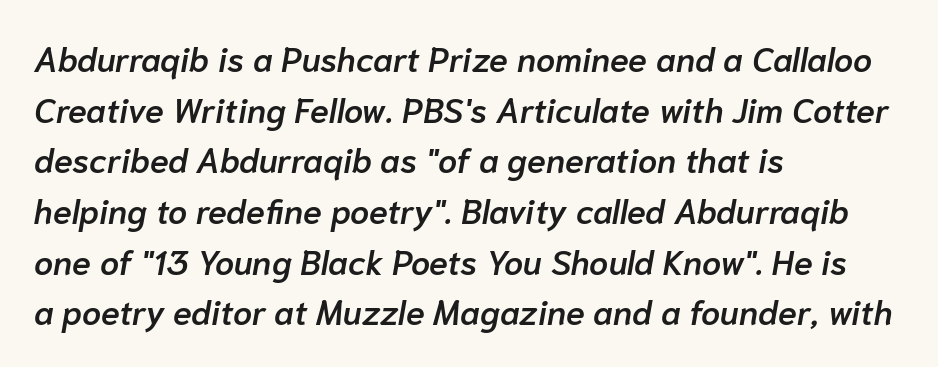
Q: Is the text bold? A: Semi-bold.
Q: Is the text italic (slanted)? A: Yes, it leans right by about 10 degrees.
Q: Is the text underlined? A: No.
Q: How is the paragraph aligned? A: Left-aligned.
Q: Is the spacing between letters normal or unusually wide? A: Normal.
Q: Is the spacing between lines tight, normal or loose? A: Normal.
Q: Width (condensed, normal, or wide)? A: Normal.
Q: Stroke contrast? A: Low.
Q: x-height? A: Medium.
Q: Monospaced? A: No.
